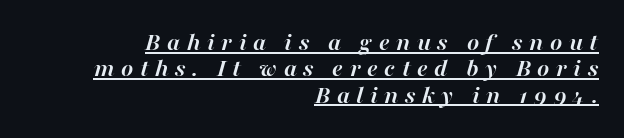
Q: Is the text bold? A: Yes.
Q: Is the text italic (slanted)? A: Yes, it leans right by about 16 degrees.
Q: Is the text underlined? A: Yes.
Q: How is the paragraph aligned? A: Right-aligned.
Q: Is the spacing between letters normal or unusually wide? A: Unusually wide.
Q: Is the spacing between lines tight, normal or loose? A: Tight.
